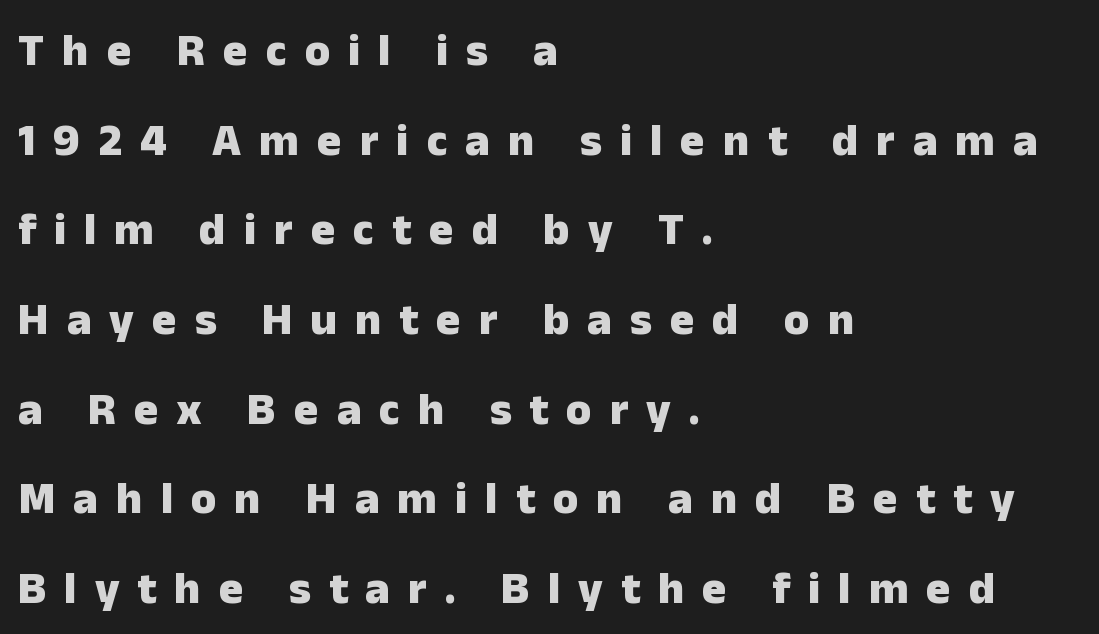
Q: Is the text bold? A: Yes.
Q: Is the text italic (slanted)? A: No, it is upright.
Q: Is the typeface a serif or a sans-serif typeface? A: Sans-serif.
Q: Is the text underlined? A: No.
Q: How is the paragraph aligned? A: Left-aligned.
Q: Is the spacing between letters normal or unusually wide? A: Unusually wide.
Q: Is the spacing between lines tight, normal or loose? A: Loose.
Q: Width (condensed, normal, or wide)? A: Normal.
Q: Stroke contrast? A: Low.
Q: x-height? A: Medium.
Q: Monospaced? A: No.
